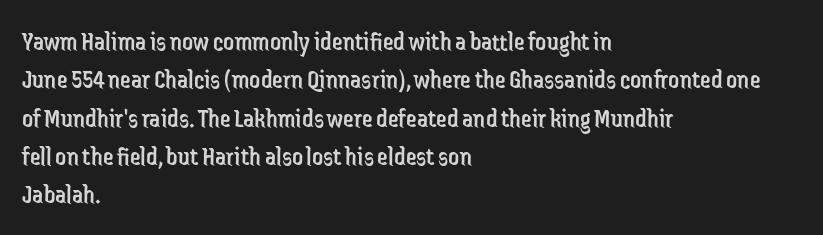
Q: Is the text bold? A: No.
Q: Is the text italic (slanted)? A: No, it is upright.
Q: Is the text underlined? A: No.
Q: How is the paragraph aligned? A: Left-aligned.
Q: Is the spacing between letters normal or unusually wide? A: Normal.
Q: Is the spacing between lines tight, normal or loose? A: Normal.
